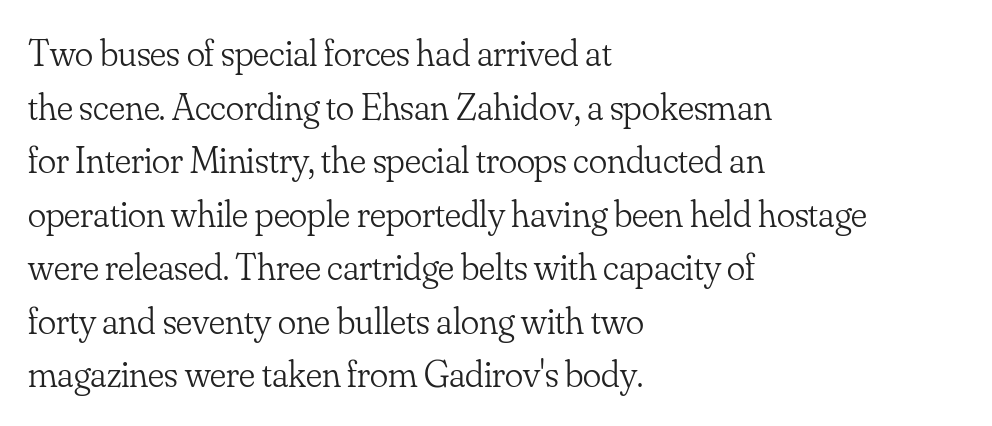
{"serif": "yes", "italic": "no", "bold": "no", "weight": "light", "width": "normal", "stroke_contrast": "low", "x_height": "small", "monospaced": "no", "underline": "no", "align": "left", "line_spacing": "normal", "line_spacing_ratio": 1.41, "letter_spacing": "normal", "letter_spacing_em": 0.0, "glyph_px": 38}
